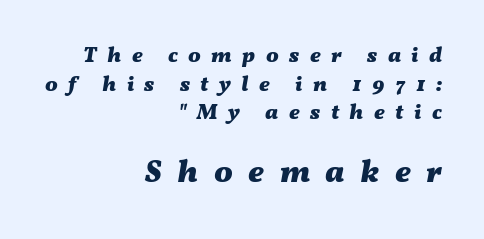
{"italic": "yes", "lean": "right", "slant_degrees": 11, "bold": "yes", "weight": "heavy", "width": "wide", "stroke_contrast": "medium", "x_height": "medium", "monospaced": "no", "underline": "no", "align": "right", "line_spacing": "normal", "line_spacing_ratio": 1.36, "letter_spacing": "wide", "letter_spacing_em": 0.5, "larger_block": "second", "size_ratio": 1.48, "glyph_px": 31}
